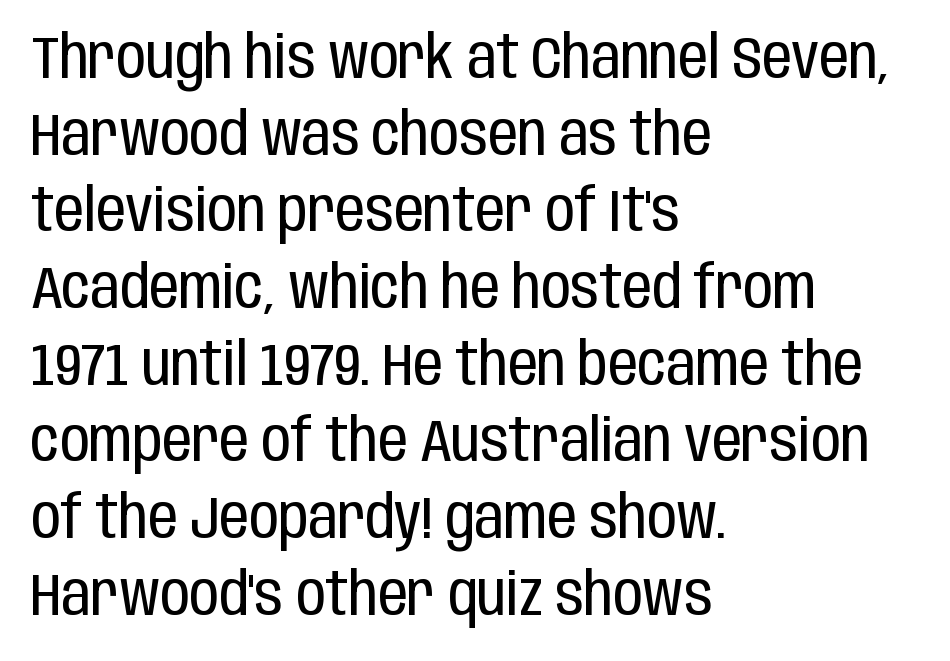
The lines in this sample share a left origin and differ only in where they stop. Nothing unusual about the tracking: characters are spaced as the font intends. Horizontal bands of white between lines are of average thickness. Decoration check: the copy has no underline. The lettering stays uniformly vertical, giving the passage a roman look. The letterforms sit at book weight or below.
